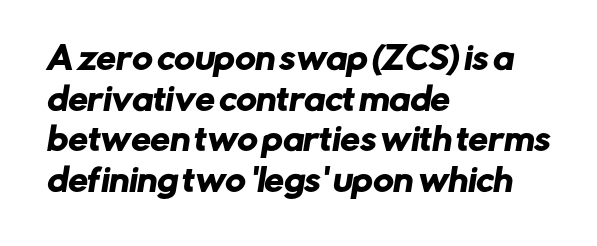
{"serif": "no", "width": "normal", "stroke_contrast": "low", "x_height": "medium", "monospaced": "no", "underline": "no", "align": "left", "line_spacing": "normal", "line_spacing_ratio": 1.31, "letter_spacing": "normal", "letter_spacing_em": 0.0, "glyph_px": 31}
